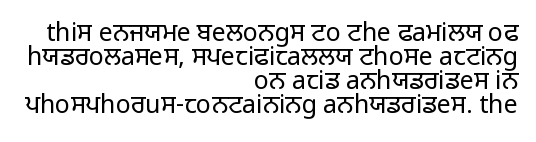
The image shows 25 px text type, upright; set right-aligned, tight line spacing (0.96x), normal letter spacing, not underlined.
